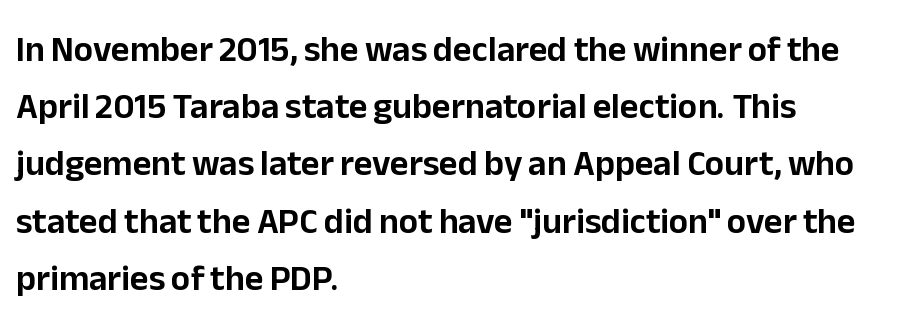
The image shows 36 px sans-serif type, upright; set left-aligned, normal line spacing (1.59x), normal letter spacing, not underlined; low stroke contrast and a medium x-height.
